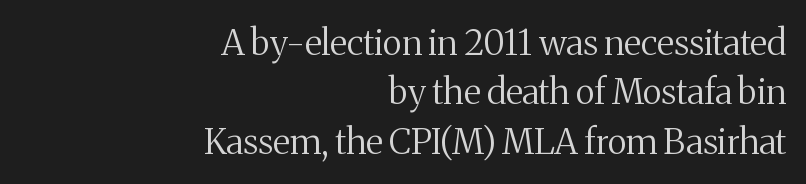
The image shows 35 px regular-weight serif type, upright; set right-aligned, normal line spacing (1.41x), normal letter spacing, not underlined; medium stroke contrast and a medium x-height.
